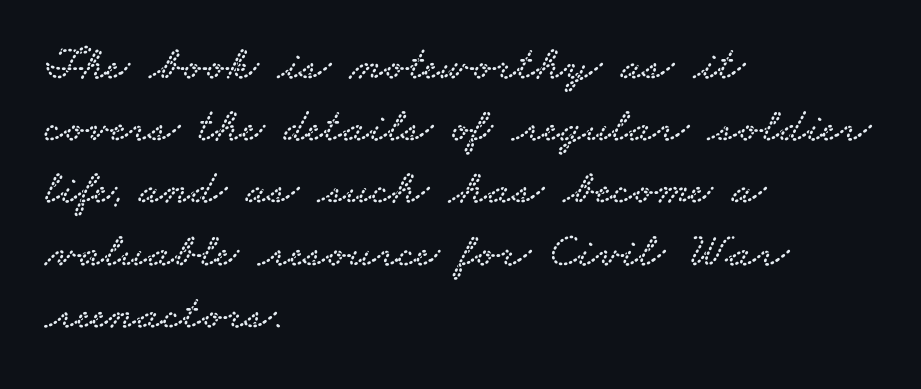
{"serif": "yes", "width": "wide", "stroke_contrast": "low", "x_height": "small", "monospaced": "no", "underline": "no", "align": "left", "line_spacing": "normal", "line_spacing_ratio": 1.27, "letter_spacing": "normal", "letter_spacing_em": 0.0, "glyph_px": 49}
